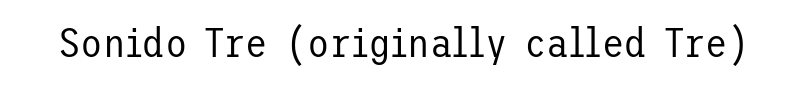
Nothing sits at the stroke ends, so this counts as sans-serif. Anything drawn beneath the words? Only blank space. The passage shown has conventional tracking throughout. Heft: none added — not bold.
